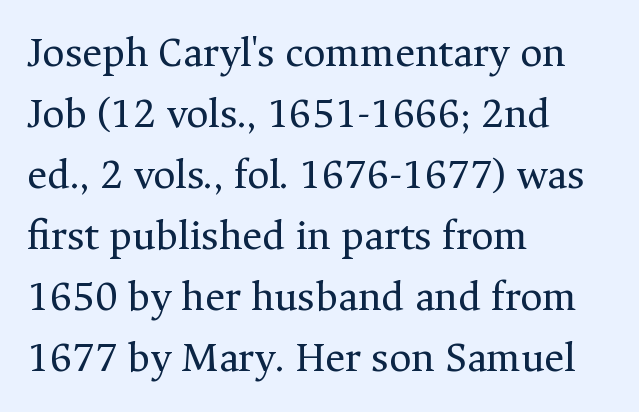
Q: Is the text bold? A: No.
Q: Is the text italic (slanted)? A: No, it is upright.
Q: Is the typeface a serif or a sans-serif typeface? A: Serif.
Q: Is the text underlined? A: No.
Q: How is the paragraph aligned? A: Left-aligned.
Q: Is the spacing between letters normal or unusually wide? A: Normal.
Q: Is the spacing between lines tight, normal or loose? A: Normal.
Q: Width (condensed, normal, or wide)? A: Normal.
Q: Stroke contrast? A: Medium.
Q: x-height? A: Medium.
Q: Monospaced? A: No.
